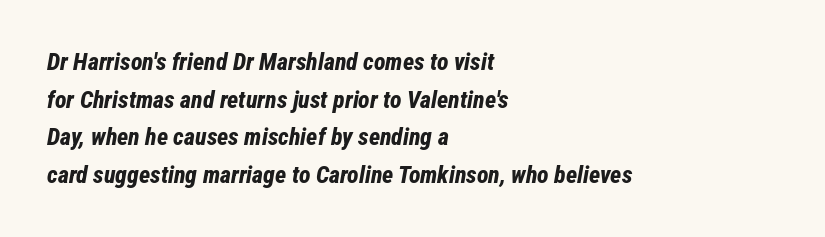
You'd pick this weight for a headline — it's a proper bold. Type without underlining. Horizontal alignment here is leftward, the default for most running prose. The face used here is rendered with its standard letterfit. The space between consecutive lines is moderate.
